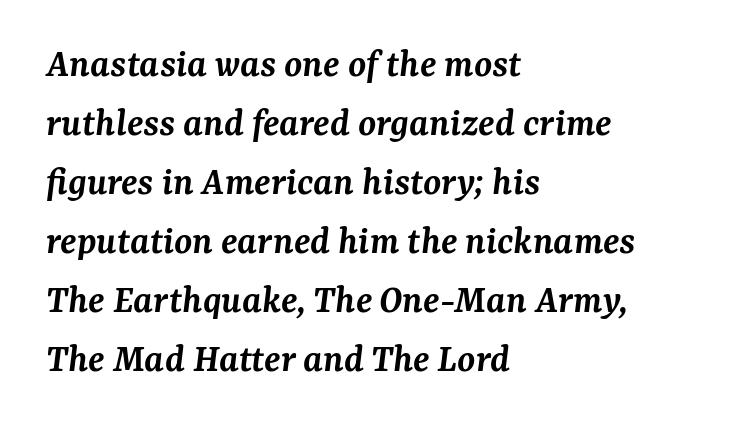
{"serif": "yes", "italic": "yes", "lean": "right", "slant_degrees": 7, "bold": "semi", "weight": "semibold", "width": "normal", "stroke_contrast": "medium", "x_height": "medium", "monospaced": "no", "underline": "no", "align": "left", "line_spacing": "normal", "line_spacing_ratio": 1.44, "letter_spacing": "normal", "letter_spacing_em": 0.0, "glyph_px": 41}
